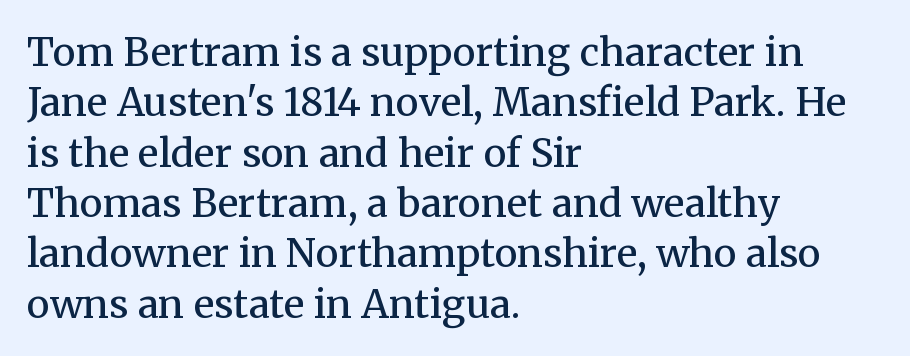
{"serif": "yes", "italic": "no", "bold": "no", "weight": "regular", "width": "normal", "stroke_contrast": "medium", "x_height": "medium", "monospaced": "no", "underline": "no", "align": "left", "line_spacing": "normal", "line_spacing_ratio": 1.29, "letter_spacing": "normal", "letter_spacing_em": 0.0, "glyph_px": 39}
